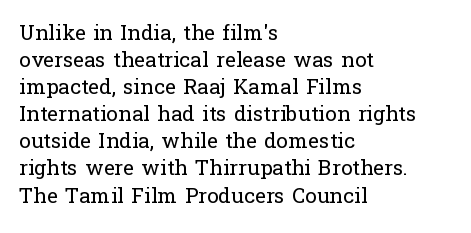
Q: Is the text bold? A: No.
Q: Is the text italic (slanted)? A: No, it is upright.
Q: Is the text underlined? A: No.
Q: How is the paragraph aligned? A: Left-aligned.
Q: Is the spacing between letters normal or unusually wide? A: Normal.
Q: Is the spacing between lines tight, normal or loose? A: Normal.
